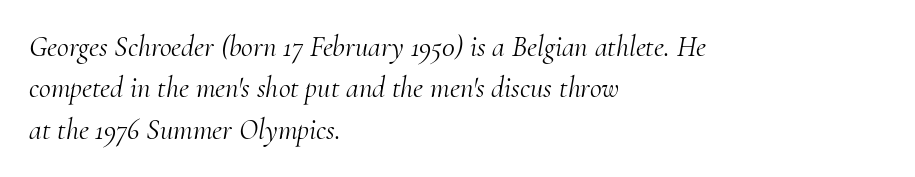
The image shows 29 px light serif type, italic (leaning right); set left-aligned, normal line spacing (1.43x), normal letter spacing, not underlined; medium stroke contrast and a small x-height.
